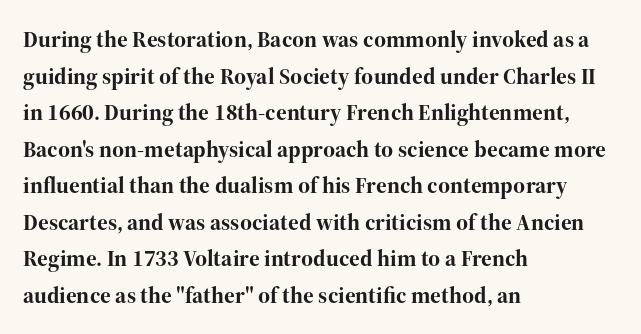
The image shows 23 px bold type, upright; set left-aligned, normal line spacing (1.59x), normal letter spacing, not underlined.
